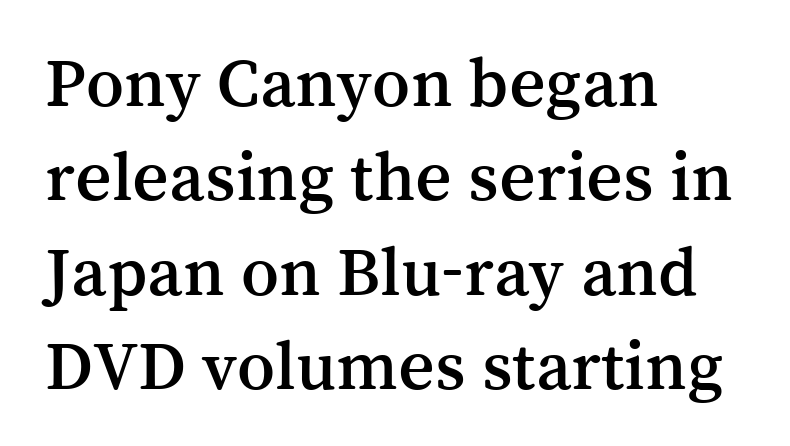
{"serif": "yes", "italic": "no", "width": "normal", "stroke_contrast": "medium", "x_height": "medium", "monospaced": "no", "underline": "no", "align": "left", "line_spacing": "normal", "line_spacing_ratio": 1.33, "letter_spacing": "normal", "letter_spacing_em": 0.0, "glyph_px": 71}
